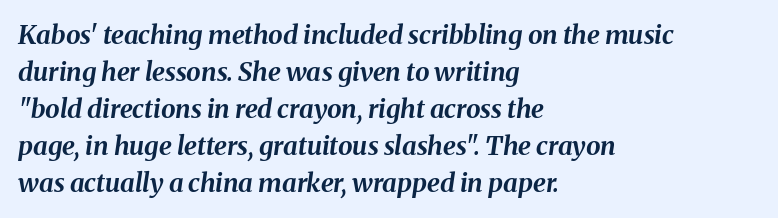
Q: Is the text bold? A: Yes.
Q: Is the text italic (slanted)? A: Yes, it leans right by about 8 degrees.
Q: Is the text underlined? A: No.
Q: How is the paragraph aligned? A: Left-aligned.
Q: Is the spacing between letters normal or unusually wide? A: Normal.
Q: Is the spacing between lines tight, normal or loose? A: Normal.
